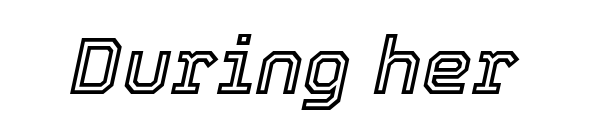
{"italic": "yes", "lean": "right", "slant_degrees": 12, "width": "normal", "x_height": "medium", "monospaced": "no", "underline": "no", "letter_spacing": "normal", "letter_spacing_em": 0.0, "glyph_px": 80}
